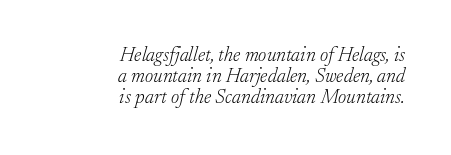
The image shows 20 px text type, italic (leaning right); set right-aligned, tight line spacing (1.04x), normal letter spacing, not underlined.
